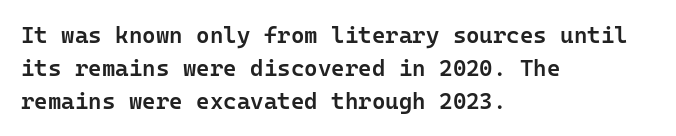
Q: Is the text bold? A: Semi-bold.
Q: Is the text italic (slanted)? A: No, it is upright.
Q: Is the text underlined? A: No.
Q: How is the paragraph aligned? A: Left-aligned.
Q: Is the spacing between letters normal or unusually wide? A: Normal.
Q: Is the spacing between lines tight, normal or loose? A: Normal.
